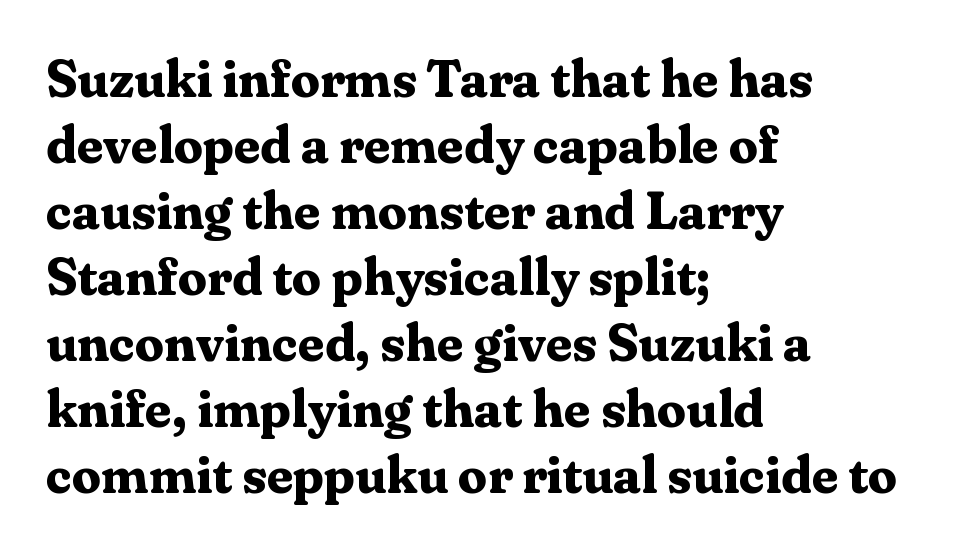
{"serif": "yes", "italic": "no", "bold": "yes", "weight": "bold", "width": "normal", "stroke_contrast": "medium", "x_height": "medium", "monospaced": "no", "underline": "no", "align": "left", "line_spacing": "normal", "line_spacing_ratio": 1.27, "letter_spacing": "normal", "letter_spacing_em": 0.0, "glyph_px": 52}
